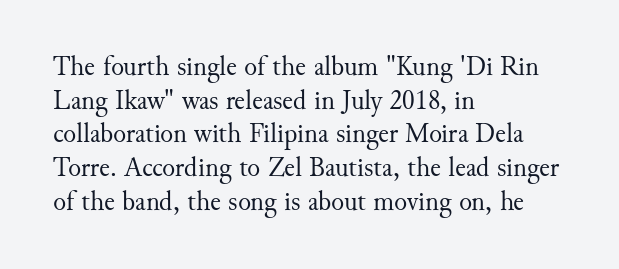
The image shows 27 px text type, upright; set left-aligned, normal line spacing (1.25x), normal letter spacing, not underlined.
